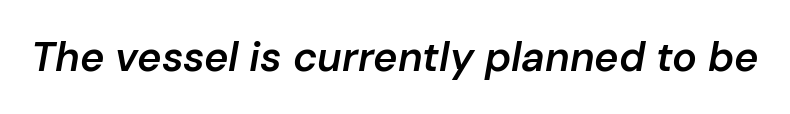
{"italic": "yes", "lean": "right", "slant_degrees": 10, "bold": "semi", "weight": "semibold", "width": "normal", "stroke_contrast": "low", "x_height": "medium", "monospaced": "no", "underline": "no", "letter_spacing": "normal", "letter_spacing_em": 0.0, "glyph_px": 41}
